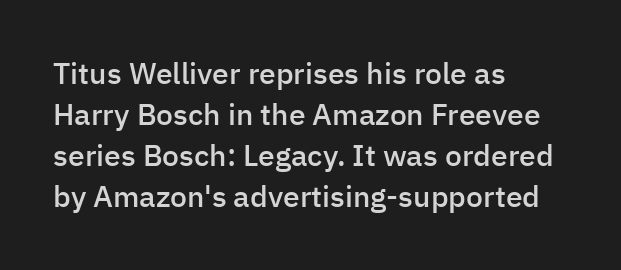
Q: Is the text bold? A: Semi-bold.
Q: Is the text italic (slanted)? A: No, it is upright.
Q: Is the typeface a serif or a sans-serif typeface? A: Sans-serif.
Q: Is the text underlined? A: No.
Q: How is the paragraph aligned? A: Left-aligned.
Q: Is the spacing between letters normal or unusually wide? A: Normal.
Q: Is the spacing between lines tight, normal or loose? A: Normal.
Q: Width (condensed, normal, or wide)? A: Normal.
Q: Stroke contrast? A: Low.
Q: x-height? A: Medium.
Q: Monospaced? A: No.
